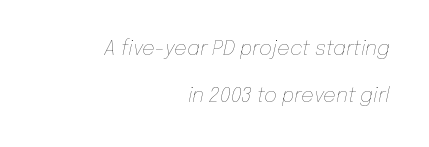
Summary of vertical rhythm: relaxed, with wide interline spacing. Layout note: lines flush right. The words here are not underlined. Characters are canted at an angle relative to the baseline's perpendicular. No chunkiness to these letters — they're not bold.
